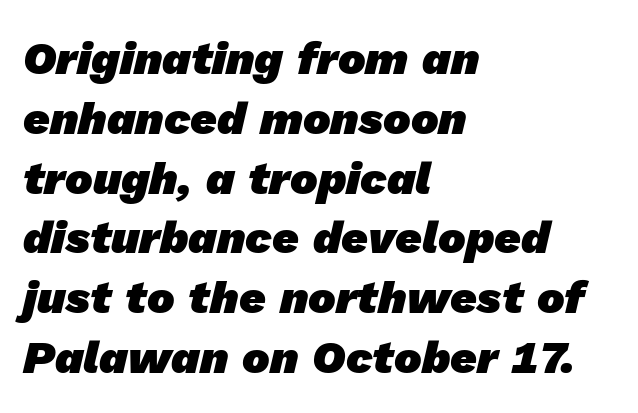
Q: Is the text bold? A: Yes.
Q: Is the typeface a serif or a sans-serif typeface? A: Sans-serif.
Q: Is the text underlined? A: No.
Q: How is the paragraph aligned? A: Left-aligned.
Q: Is the spacing between letters normal or unusually wide? A: Normal.
Q: Is the spacing between lines tight, normal or loose? A: Normal.
Q: Width (condensed, normal, or wide)? A: Normal.
Q: Stroke contrast? A: Low.
Q: x-height? A: Medium.
Q: Monospaced? A: No.
